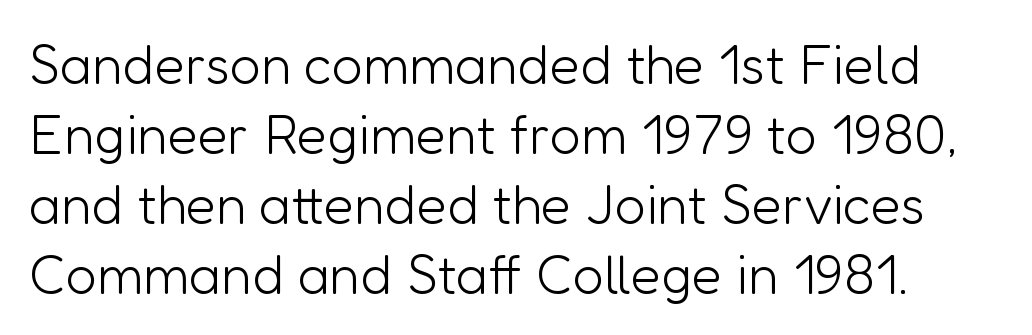
{"serif": "no", "italic": "no", "bold": "no", "weight": "light", "width": "normal", "stroke_contrast": "low", "x_height": "medium", "monospaced": "no", "underline": "no", "line_spacing": "normal", "line_spacing_ratio": 1.27, "letter_spacing": "normal", "letter_spacing_em": 0.0, "glyph_px": 55}
